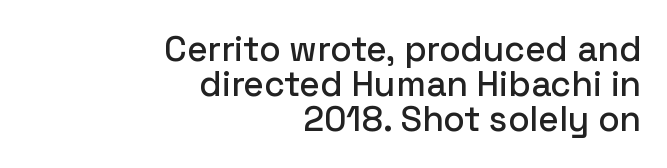
The image shows 35 px sans-serif type, upright; set right-aligned, tight line spacing (1.0x), normal letter spacing, not underlined; low stroke contrast and a medium x-height.
